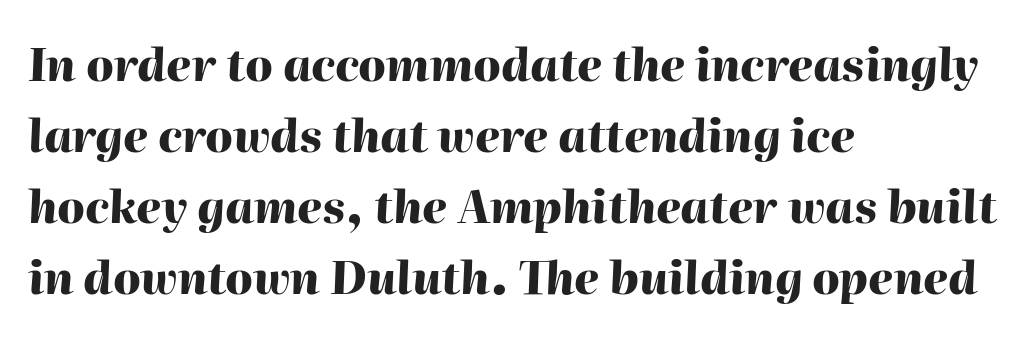
Each line starts at the same left margin while the right side varies. Unmarked baselines from the first word to the last. Each letter keeps its own natural width here, so spacing adapts to shape. Students, this is bold: see how much ink each stroke carries. A normal amount of white space separates one row of letters from the next. The letters are slanted; this is an italic face.
